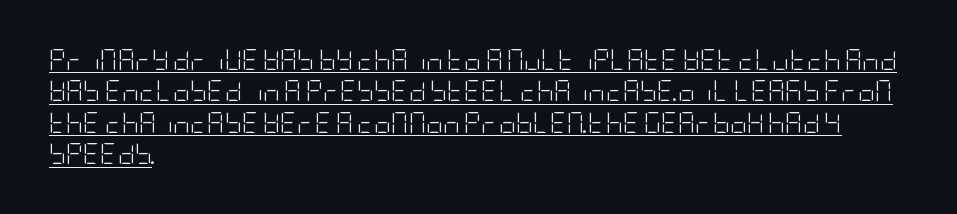
The image shows 21 px text type, upright; set left-aligned, normal line spacing (1.5x), normal letter spacing, underlined.
